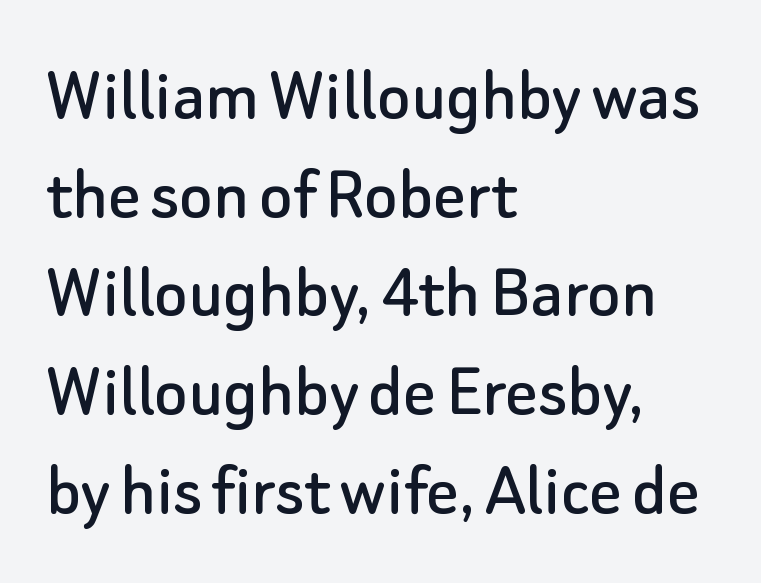
{"serif": "no", "italic": "no", "width": "normal", "stroke_contrast": "low", "x_height": "small", "monospaced": "no", "underline": "no", "align": "left", "line_spacing": "normal", "line_spacing_ratio": 1.25, "letter_spacing": "normal", "letter_spacing_em": 0.0, "glyph_px": 79}
